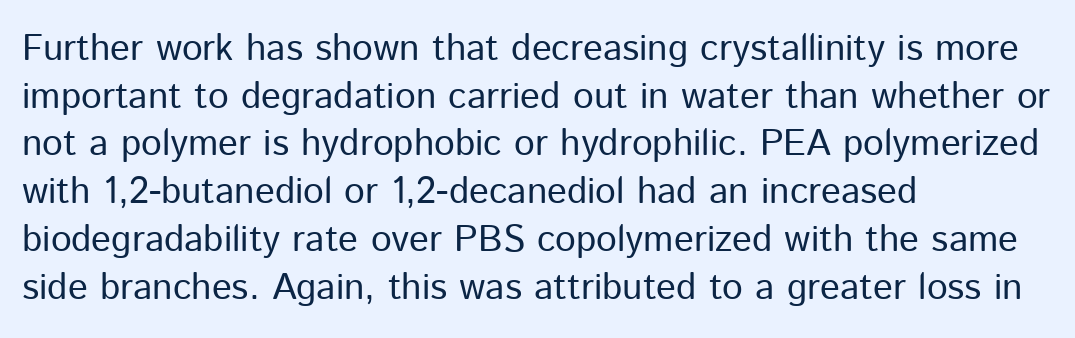
Q: Is the text bold? A: No.
Q: Is the text italic (slanted)? A: No, it is upright.
Q: Is the typeface a serif or a sans-serif typeface? A: Sans-serif.
Q: Is the text underlined? A: No.
Q: How is the paragraph aligned? A: Left-aligned.
Q: Is the spacing between letters normal or unusually wide? A: Normal.
Q: Is the spacing between lines tight, normal or loose? A: Normal.
Q: Width (condensed, normal, or wide)? A: Normal.
Q: Stroke contrast? A: Low.
Q: x-height? A: Medium.
Q: Monospaced? A: No.
